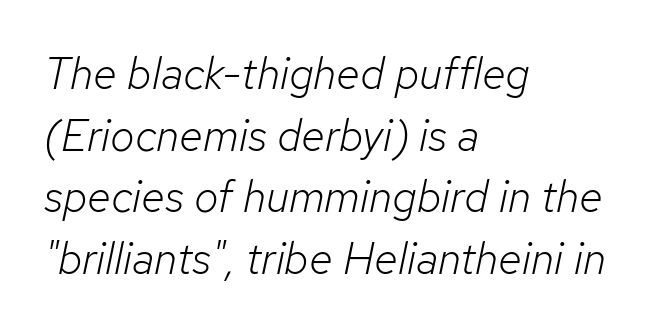
The image shows 44 px light type, italic (leaning right); set left-aligned, normal line spacing (1.4x), normal letter spacing, not underlined; low stroke contrast and a medium x-height.
